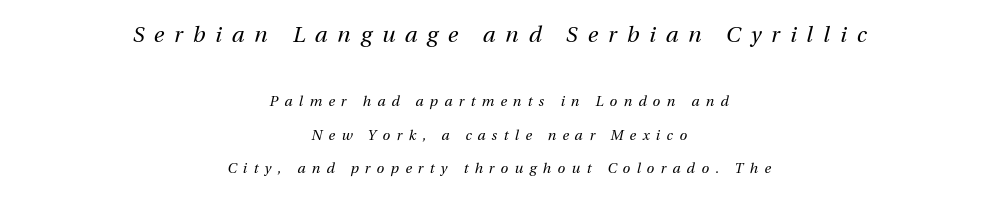
The image shows 22 px text type, italic (leaning right); set centered, loose line spacing (2.39x), unusually wide letter spacing (+0.45 em), not underlined; the first (top) block is 1.57x larger.
